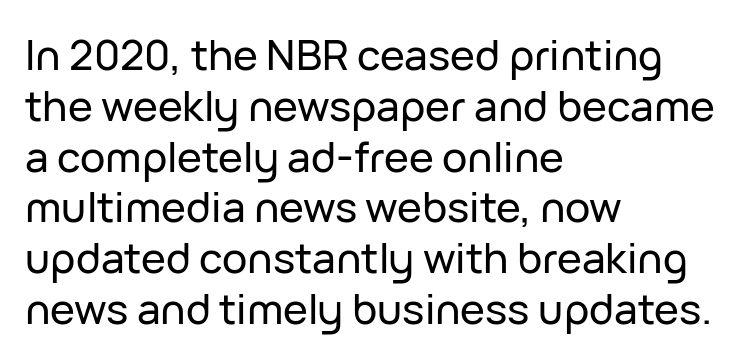
{"serif": "no", "italic": "no", "width": "normal", "stroke_contrast": "low", "x_height": "medium", "monospaced": "no", "underline": "no", "align": "left", "line_spacing_ratio": 1.21, "letter_spacing": "normal", "letter_spacing_em": 0.0, "glyph_px": 42}
